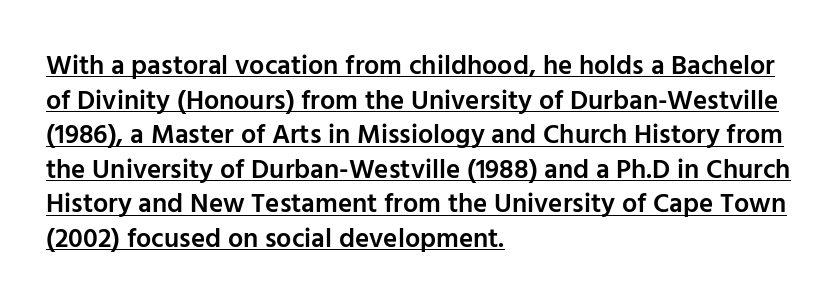
The letters stand straight up with perfectly vertical stems. This rendering leaves character spacing at its baseline value. The rows are spaced the way most documents space them. A fair bit of extra ink — the face is semibold, not bold. This rendering uses left alignment, leaving the right contour irregular. Underlining? Definitely there.
